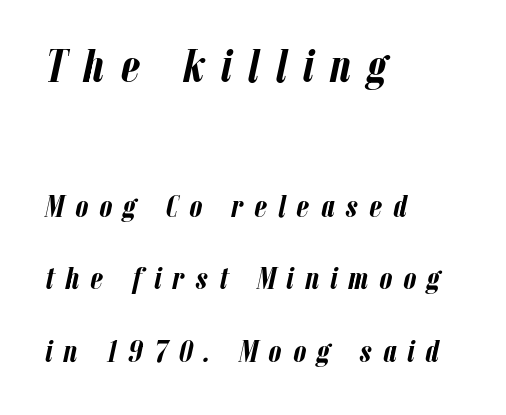
The image shows 48 px semibold, condensed type, italic (leaning right); set left-aligned, loose line spacing (2.26x), unusually wide letter spacing (+0.35 em), not underlined; the first (top) block is 1.5x larger; low stroke contrast and a medium x-height.
